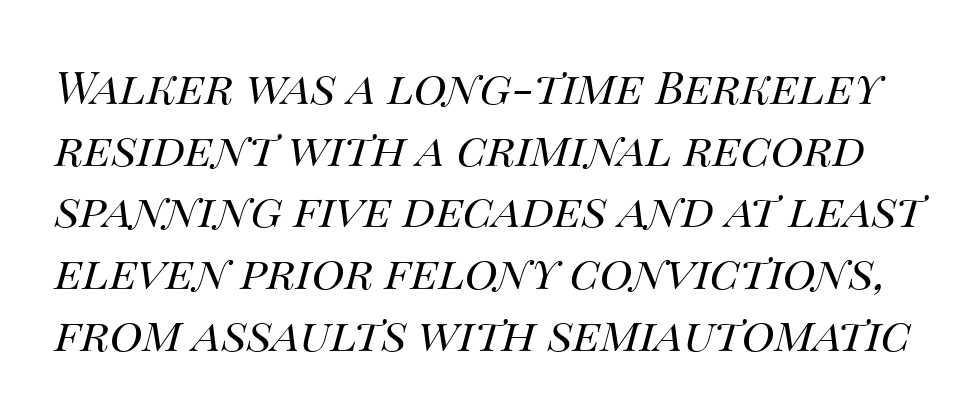
{"italic": "yes", "lean": "right", "slant_degrees": 14, "bold": "no", "weight": "regular", "width": "normal", "stroke_contrast": "medium", "x_height": "large", "monospaced": "no", "underline": "no", "line_spacing": "normal", "line_spacing_ratio": 1.37, "letter_spacing": "normal", "letter_spacing_em": 0.0, "glyph_px": 45}
